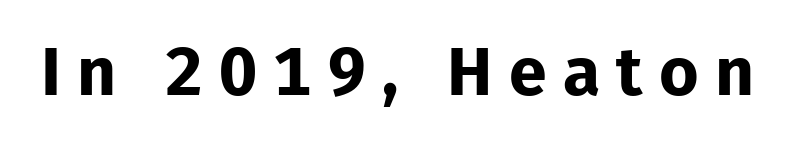
{"serif": "no", "italic": "no", "bold": "yes", "weight": "bold", "width": "normal", "stroke_contrast": "low", "x_height": "medium", "monospaced": "no", "underline": "no", "letter_spacing": "wide", "letter_spacing_em": 0.24, "glyph_px": 68}
